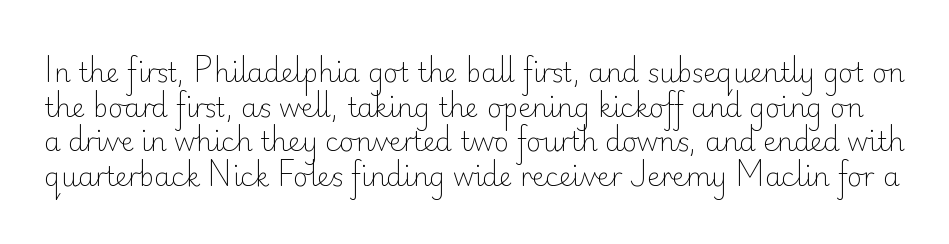
{"italic": "no", "bold": "no", "underline": "no", "line_spacing": "normal", "line_spacing_ratio": 1.33, "letter_spacing": "normal", "letter_spacing_em": 0.0, "glyph_px": 26}
